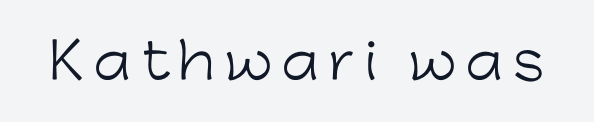
The image shows 49 px light sans-serif type, upright; set not underlined; low stroke contrast and a medium x-height.
